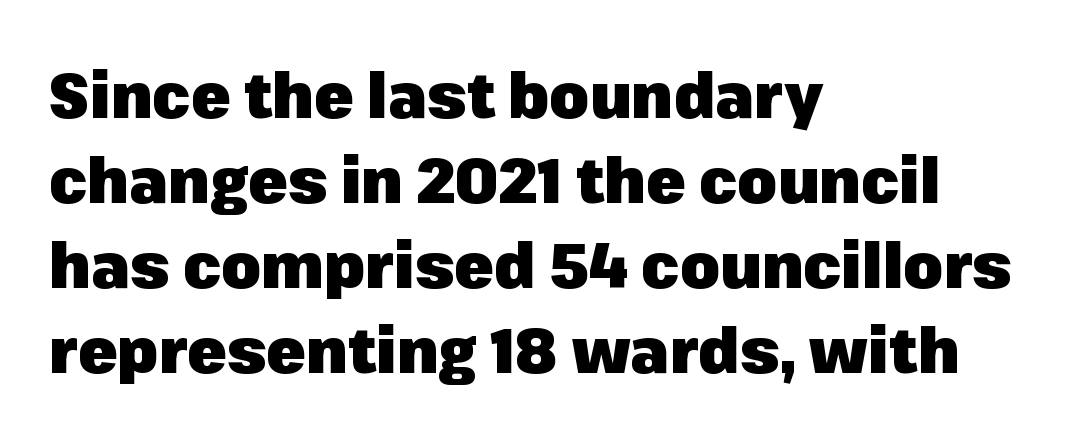
{"serif": "no", "italic": "no", "bold": "yes", "weight": "heavy", "width": "normal", "stroke_contrast": "low", "x_height": "medium", "monospaced": "no", "underline": "no", "align": "left", "line_spacing": "normal", "line_spacing_ratio": 1.33, "letter_spacing": "normal", "letter_spacing_em": 0.0, "glyph_px": 64}
